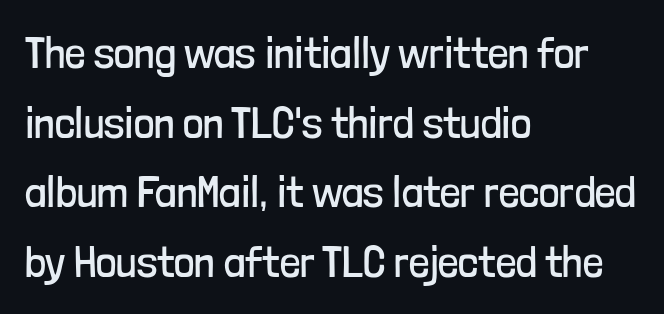
You could not count columns in this text — the font is proportionally spaced. The type is set solid horizontally, with unmodified tracking. Quick note: interline space is typical. No heavy texture on the line: the type isn't bold. Posture: vertical.
